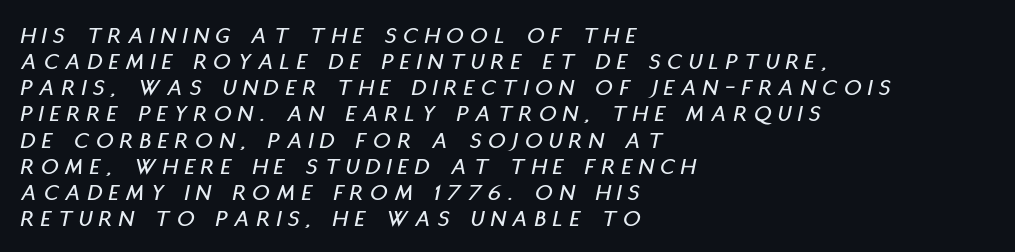
The image shows 24 px text type, italic (leaning right); set left-aligned, tight line spacing (1.09x), unusually wide letter spacing (+0.3 em), not underlined.
